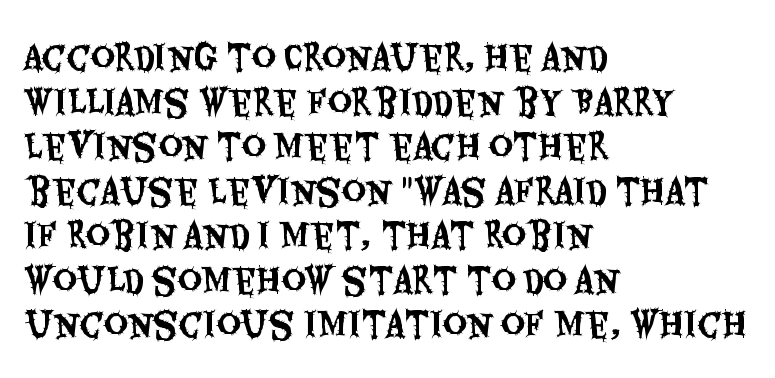
Q: Is the text italic (slanted)? A: No, it is upright.
Q: Is the typeface a serif or a sans-serif typeface? A: Sans-serif.
Q: Is the text underlined? A: No.
Q: How is the paragraph aligned? A: Left-aligned.
Q: Is the spacing between letters normal or unusually wide? A: Normal.
Q: Is the spacing between lines tight, normal or loose? A: Normal.
Q: Width (condensed, normal, or wide)? A: Condensed.
Q: Stroke contrast? A: Medium.
Q: x-height? A: Large.
Q: Monospaced? A: No.
